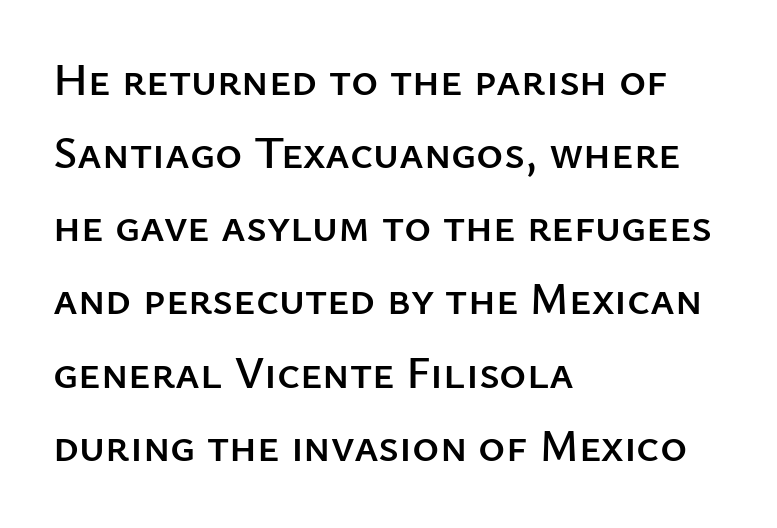
{"serif": "no", "italic": "no", "width": "normal", "stroke_contrast": "low", "x_height": "medium", "monospaced": "no", "underline": "no", "align": "left", "line_spacing": "normal", "line_spacing_ratio": 1.59, "letter_spacing": "normal", "letter_spacing_em": 0.0, "glyph_px": 46}
